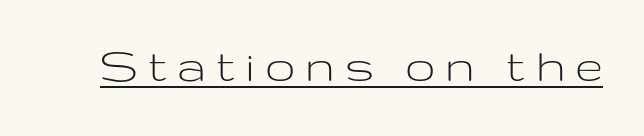
Q: Is the text bold? A: No.
Q: Is the text italic (slanted)? A: No, it is upright.
Q: Is the typeface a serif or a sans-serif typeface? A: Sans-serif.
Q: Is the text underlined? A: Yes.
Q: Is the spacing between letters normal or unusually wide? A: Unusually wide.
Q: Width (condensed, normal, or wide)? A: Wide.
Q: Stroke contrast? A: Low.
Q: x-height? A: Medium.
Q: Monospaced? A: No.
